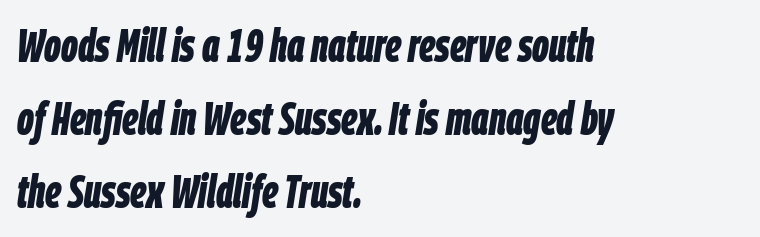
The image shows 46 px bold, condensed type, italic (leaning right); set left-aligned, normal line spacing (1.59x), normal letter spacing, not underlined; low stroke contrast and a large x-height.
